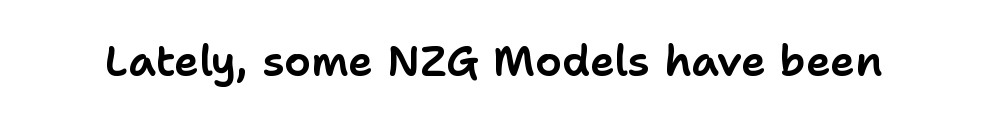
The image shows 42 px sans-serif type, upright; set normal letter spacing, not underlined; low stroke contrast and a medium x-height.
